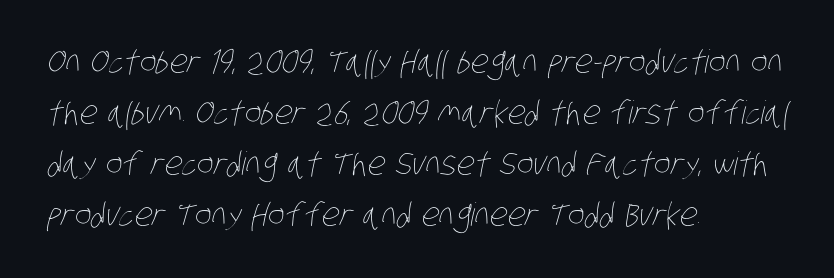
Q: Is the text bold? A: No.
Q: Is the text underlined? A: No.
Q: How is the paragraph aligned? A: Left-aligned.
Q: Is the spacing between letters normal or unusually wide? A: Normal.
Q: Is the spacing between lines tight, normal or loose? A: Normal.
Q: Width (condensed, normal, or wide)? A: Condensed.
Q: Stroke contrast? A: Low.
Q: x-height? A: Large.
Q: Monospaced? A: No.
